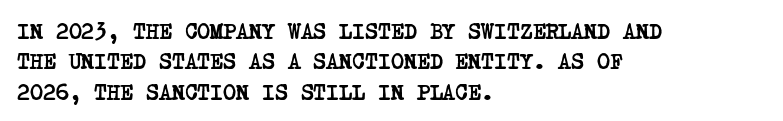
The typesetting leans heavy: a genuine bold. These lines keep a tight, regular rhythm from letter to letter. Regarding leading, the lines here are spaced in the standard way. Each line starts at the same left margin while the right side varies. Any mark beneath the type? The region is blank.
